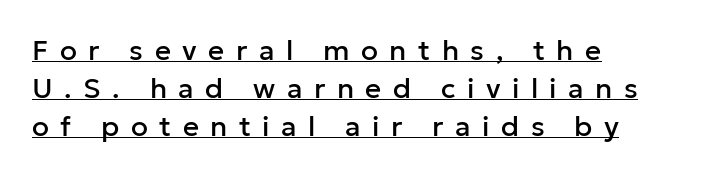
Q: Is the text italic (slanted)? A: No, it is upright.
Q: Is the typeface a serif or a sans-serif typeface? A: Sans-serif.
Q: Is the text underlined? A: Yes.
Q: How is the paragraph aligned? A: Left-aligned.
Q: Is the spacing between letters normal or unusually wide? A: Unusually wide.
Q: Is the spacing between lines tight, normal or loose? A: Normal.
Q: Width (condensed, normal, or wide)? A: Normal.
Q: Stroke contrast? A: Low.
Q: x-height? A: Medium.
Q: Monospaced? A: No.
